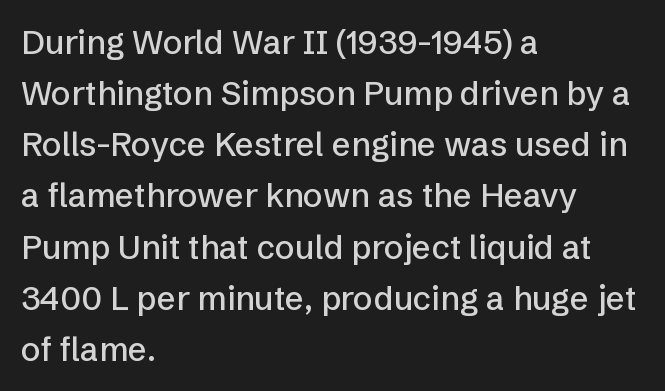
{"serif": "no", "italic": "no", "width": "normal", "stroke_contrast": "low", "x_height": "medium", "monospaced": "no", "underline": "no", "align": "left", "line_spacing": "normal", "line_spacing_ratio": 1.55, "letter_spacing": "normal", "letter_spacing_em": 0.0, "glyph_px": 33}
